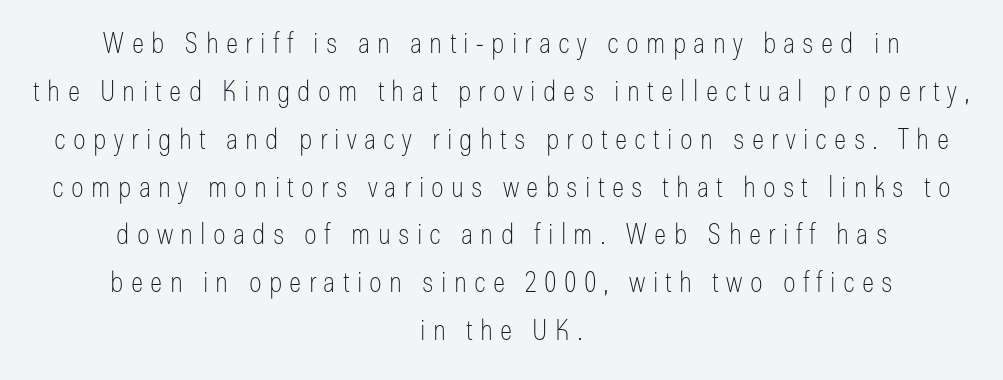
Proportional: the letters do not fall into vertical columns. Inter-character spacing is expanded well beyond the font's built-in metrics. Which margin do the lines hug? Neither — every line sits in the middle. This sample keeps an unexceptional amount of space between lines.
